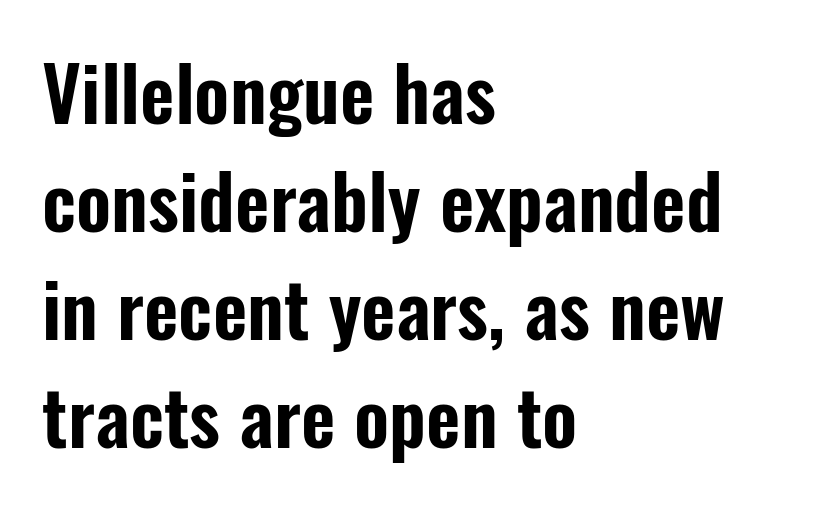
The image shows 75 px condensed sans-serif type, upright; set left-aligned, normal line spacing (1.44x), normal letter spacing, not underlined; low stroke contrast and a medium x-height.
